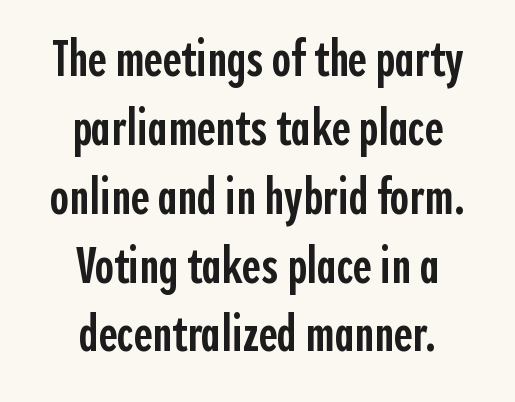
The image shows 51 px semibold, condensed sans-serif type, upright; set centered, normal line spacing (1.35x), normal letter spacing, not underlined; a medium x-height.
